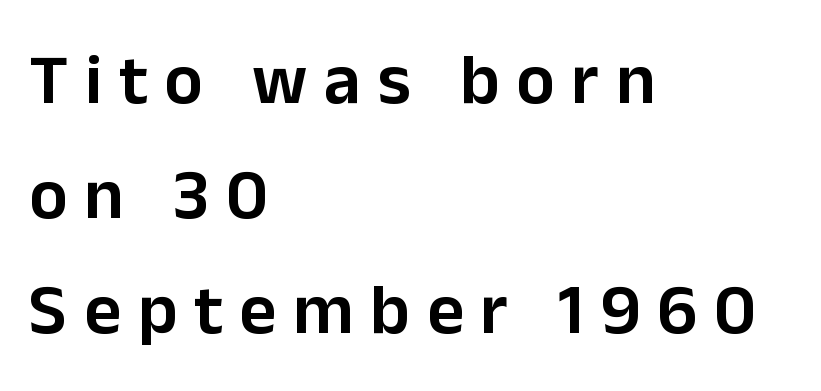
{"serif": "no", "italic": "no", "bold": "semi", "weight": "semibold", "width": "normal", "stroke_contrast": "low", "x_height": "medium", "monospaced": "no", "underline": "no", "align": "left", "line_spacing": "normal", "line_spacing_ratio": 1.6, "letter_spacing": "wide", "letter_spacing_em": 0.23, "glyph_px": 72}
